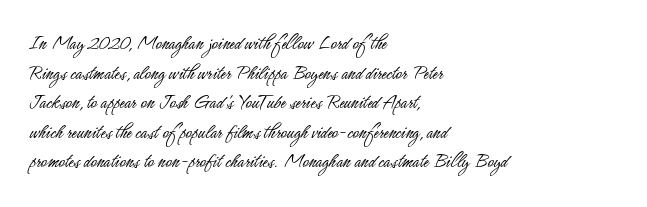
Q: Is the text bold? A: No.
Q: Is the text italic (slanted)? A: Yes.
Q: Is the text underlined? A: No.
Q: How is the paragraph aligned? A: Left-aligned.
Q: Is the spacing between letters normal or unusually wide? A: Normal.
Q: Is the spacing between lines tight, normal or loose? A: Normal.
